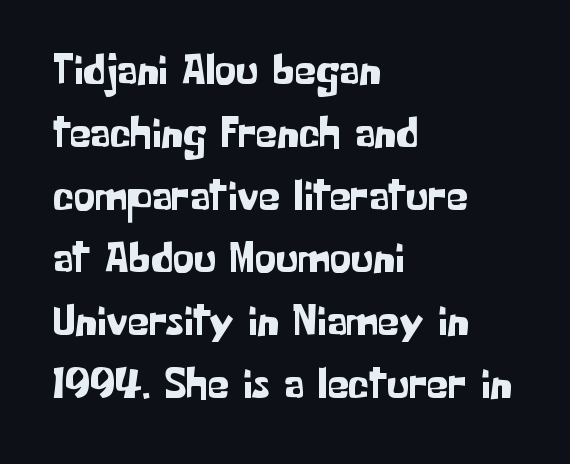
The image shows 43 px sans-serif type, upright; set left-aligned, normal line spacing (1.46x), normal letter spacing, not underlined; low stroke contrast and a medium x-height.
